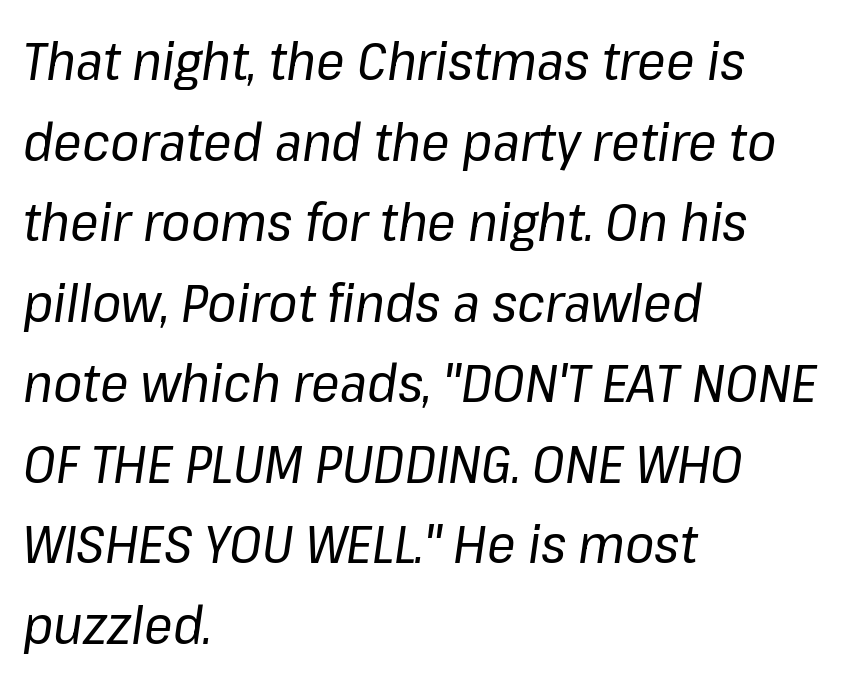
The image shows 53 px regular-weight type, italic (leaning right); set left-aligned, normal line spacing (1.52x), normal letter spacing, not underlined; low stroke contrast and a medium x-height.
